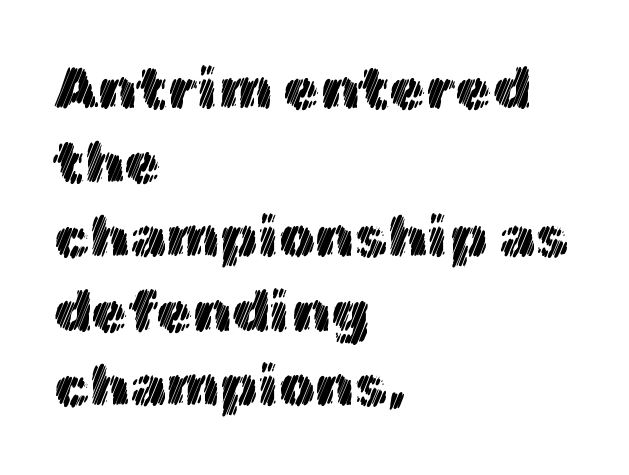
The face used here is rendered with its standard letterfit. Proportional: the letters do not fall into vertical columns. Each new line begins a customary step beneath the previous one. Designer's note — italics off, roman on. The baseline area is clear. The rag falls on the right side of this text block.
